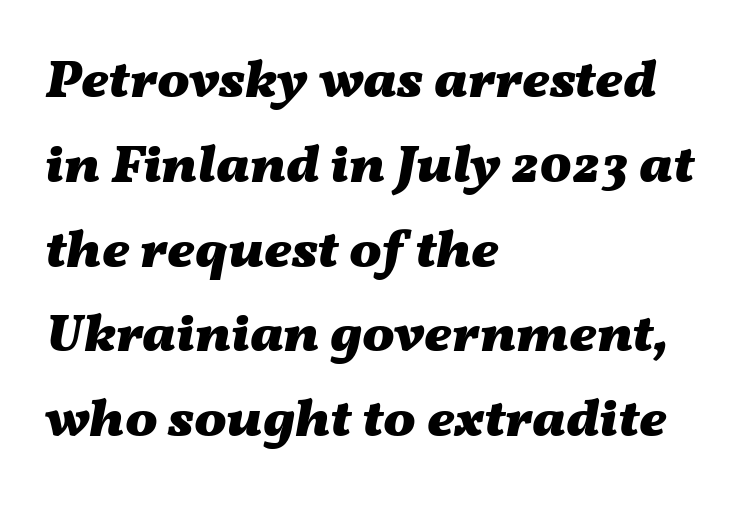
{"italic": "yes", "lean": "right", "slant_degrees": 11, "bold": "yes", "weight": "heavy", "width": "wide", "stroke_contrast": "medium", "x_height": "medium", "monospaced": "no", "underline": "no", "align": "left", "line_spacing": "normal", "line_spacing_ratio": 1.57, "letter_spacing": "normal", "letter_spacing_em": 0.0, "glyph_px": 54}
